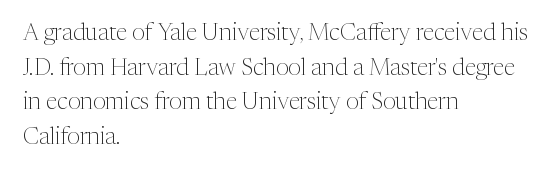
Vertical strokes here are truly vertical. Is the block centered? No — it sits flush against the left margin. Standard letterfit; no display-style spreading of the glyphs. This is not heavy type; no bold has been used.
